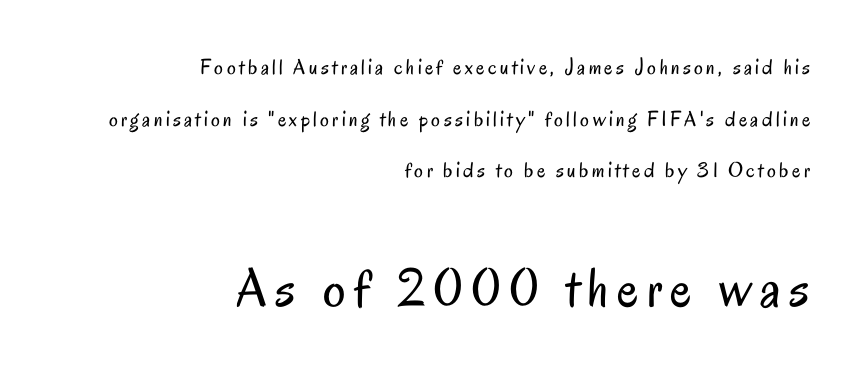
{"serif": "no", "italic": "no", "bold": "no", "weight": "regular", "width": "condensed", "stroke_contrast": "low", "x_height": "small", "monospaced": "no", "underline": "no", "align": "right", "line_spacing": "loose", "line_spacing_ratio": 2.35, "larger_block": "second", "size_ratio": 2.55, "glyph_px": 56}
